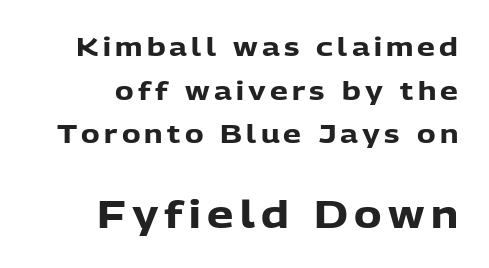
Q: Is the text bold? A: Yes.
Q: Is the text italic (slanted)? A: No, it is upright.
Q: Is the typeface a serif or a sans-serif typeface? A: Sans-serif.
Q: Is the text underlined? A: No.
Q: How is the paragraph aligned? A: Right-aligned.
Q: Which block of text is set in a larger size, the first (top) or the second (bottom)? A: The second (bottom) one.
Q: Width (condensed, normal, or wide)? A: Normal.
Q: Stroke contrast? A: Low.
Q: x-height? A: Medium.
Q: Monospaced? A: No.
